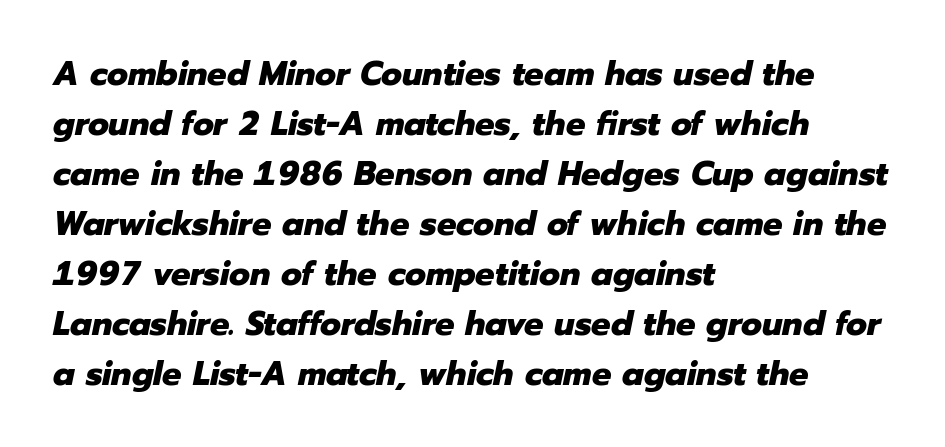
The image shows 34 px heavy type, italic (leaning right); set left-aligned, normal line spacing (1.47x), normal letter spacing, not underlined; low stroke contrast and a medium x-height.
